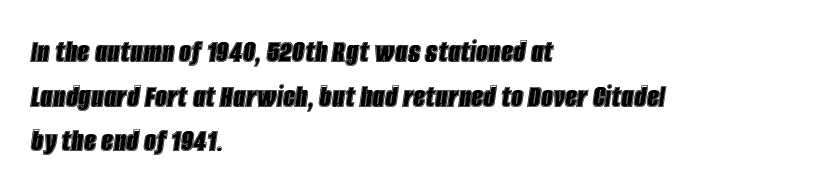
Q: Is the text italic (slanted)? A: Yes, it leans right by about 8 degrees.
Q: Is the text underlined? A: No.
Q: How is the paragraph aligned? A: Left-aligned.
Q: Is the spacing between letters normal or unusually wide? A: Normal.
Q: Is the spacing between lines tight, normal or loose? A: Normal.
Q: Width (condensed, normal, or wide)? A: Condensed.
Q: x-height? A: Large.
Q: Monospaced? A: No.
